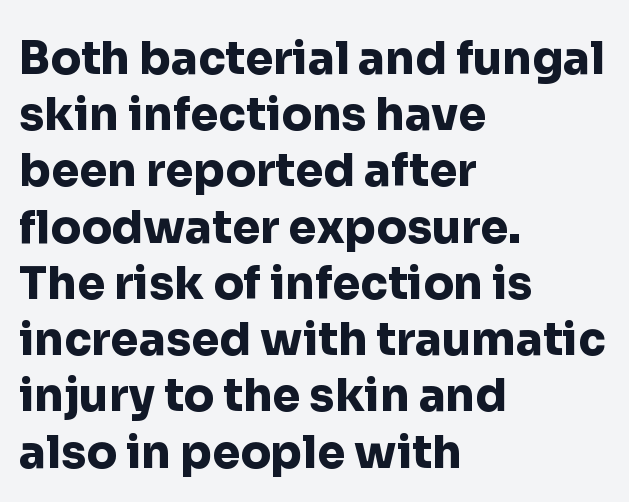
The image shows 45 px heavy sans-serif type, upright; set left-aligned, normal line spacing (1.25x), normal letter spacing, not underlined; low stroke contrast and a medium x-height.
